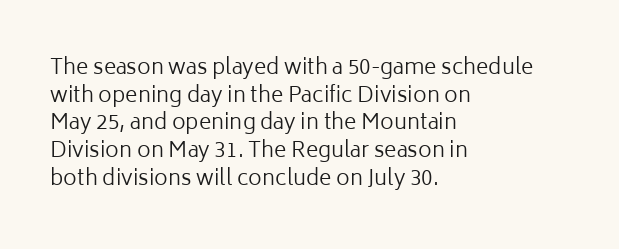
The image shows 21 px text type, upright; set left-aligned, normal line spacing (1.32x), normal letter spacing, not underlined.
